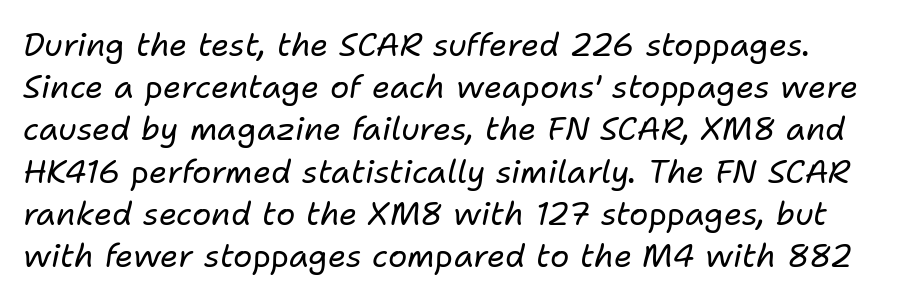
The image shows 32 px regular-weight type, italic (leaning right); set normal line spacing (1.32x), normal letter spacing, not underlined; low stroke contrast and a medium x-height.
